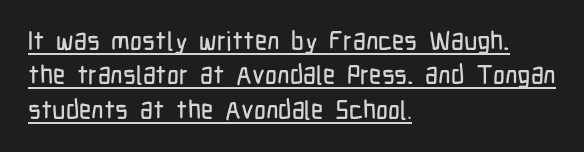
Q: Is the text italic (slanted)? A: No, it is upright.
Q: Is the text underlined? A: Yes.
Q: How is the paragraph aligned? A: Left-aligned.
Q: Is the spacing between letters normal or unusually wide? A: Normal.
Q: Is the spacing between lines tight, normal or loose? A: Normal.
